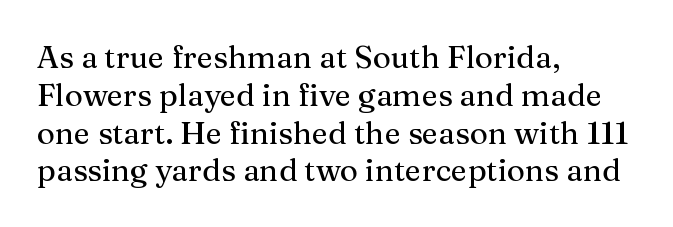
{"serif": "yes", "italic": "no", "width": "normal", "stroke_contrast": "medium", "x_height": "medium", "monospaced": "no", "underline": "no", "align": "left", "line_spacing_ratio": 1.22, "letter_spacing": "normal", "letter_spacing_em": 0.0, "glyph_px": 31}
